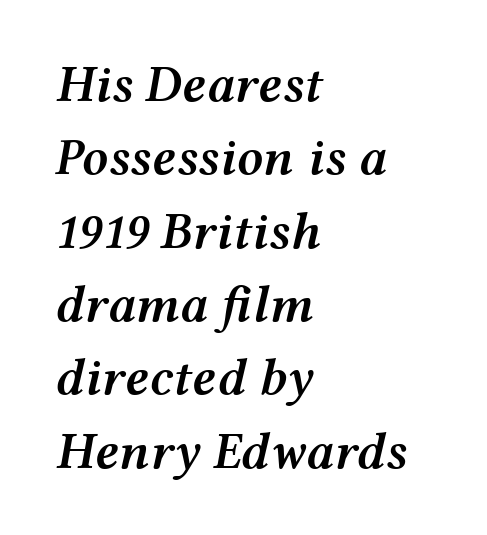
The setting favours the left margin, as ordinary paragraphs usually do. Think of a printed novel: that variable character pitch is what you see here. Vertically, the passage feels balanced, rows spaced as you'd expect. The whole block is typeset with a tilt.
